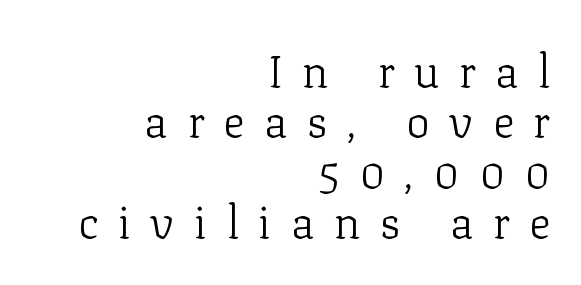
The image shows 45 px light serif type, upright; set right-aligned, tight line spacing (1.12x), unusually wide letter spacing (+0.43 em), not underlined; low stroke contrast and a medium x-height.
